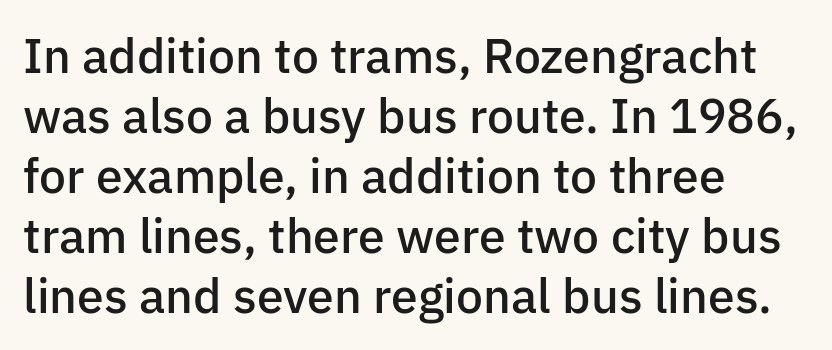
Q: Is the text bold? A: Semi-bold.
Q: Is the text italic (slanted)? A: No, it is upright.
Q: Is the typeface a serif or a sans-serif typeface? A: Sans-serif.
Q: Is the text underlined? A: No.
Q: How is the paragraph aligned? A: Left-aligned.
Q: Is the spacing between letters normal or unusually wide? A: Normal.
Q: Is the spacing between lines tight, normal or loose? A: Normal.
Q: Width (condensed, normal, or wide)? A: Normal.
Q: Stroke contrast? A: Low.
Q: x-height? A: Medium.
Q: Monospaced? A: No.
